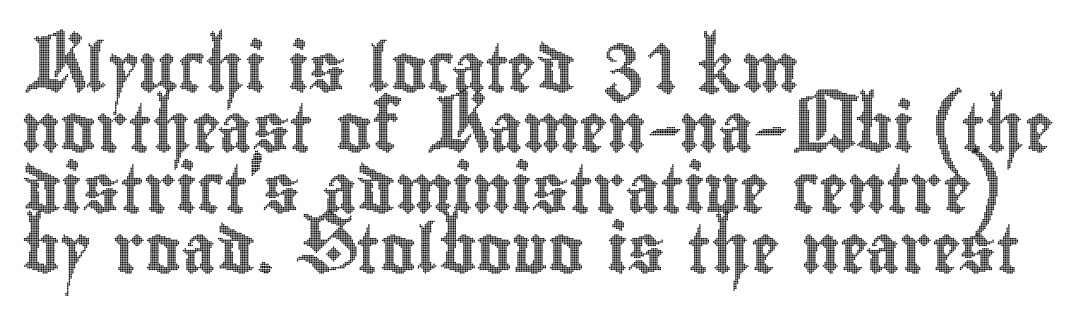
{"italic": "no", "width": "condensed", "x_height": "small", "monospaced": "no", "underline": "no", "align": "left", "line_spacing": "normal", "line_spacing_ratio": 1.26, "letter_spacing": "normal", "letter_spacing_em": 0.0, "glyph_px": 48}
